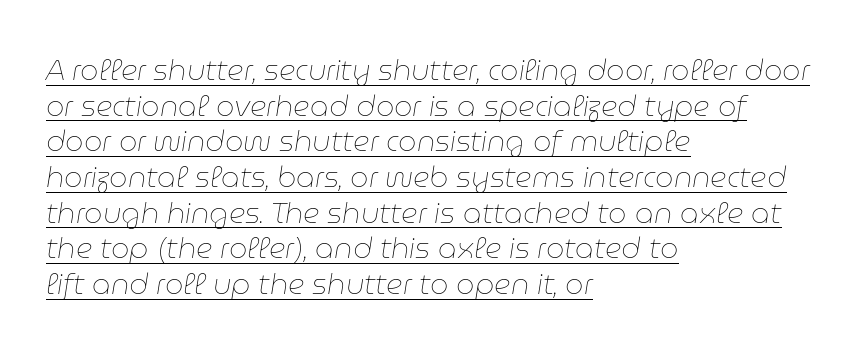
{"italic": "yes", "lean": "right", "slant_degrees": 9, "bold": "no", "weight": "thin", "width": "normal", "stroke_contrast": "low", "x_height": "medium", "monospaced": "no", "underline": "yes", "align": "left", "line_spacing_ratio": 1.23, "letter_spacing": "normal", "letter_spacing_em": 0.0, "glyph_px": 29}
